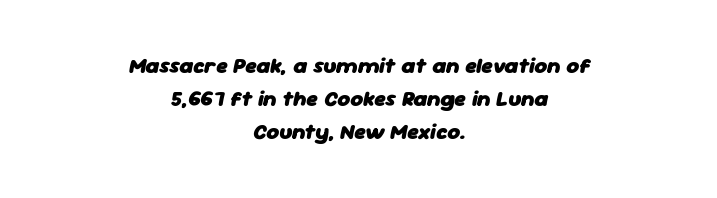
Q: Is the text bold? A: Yes.
Q: Is the text italic (slanted)? A: Yes, it leans right by about 11 degrees.
Q: Is the text underlined? A: No.
Q: How is the paragraph aligned? A: Centered.
Q: Is the spacing between letters normal or unusually wide? A: Normal.
Q: Is the spacing between lines tight, normal or loose? A: Normal.
